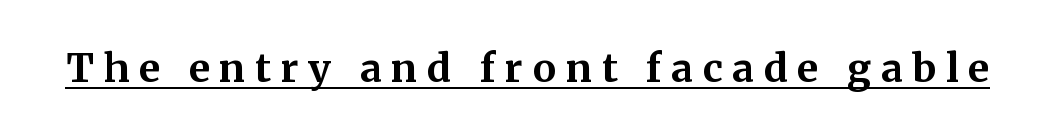
Q: Is the text bold? A: Yes.
Q: Is the text italic (slanted)? A: No, it is upright.
Q: Is the typeface a serif or a sans-serif typeface? A: Serif.
Q: Is the text underlined? A: Yes.
Q: Is the spacing between letters normal or unusually wide? A: Unusually wide.
Q: Width (condensed, normal, or wide)? A: Normal.
Q: Stroke contrast? A: Medium.
Q: x-height? A: Medium.
Q: Monospaced? A: No.
